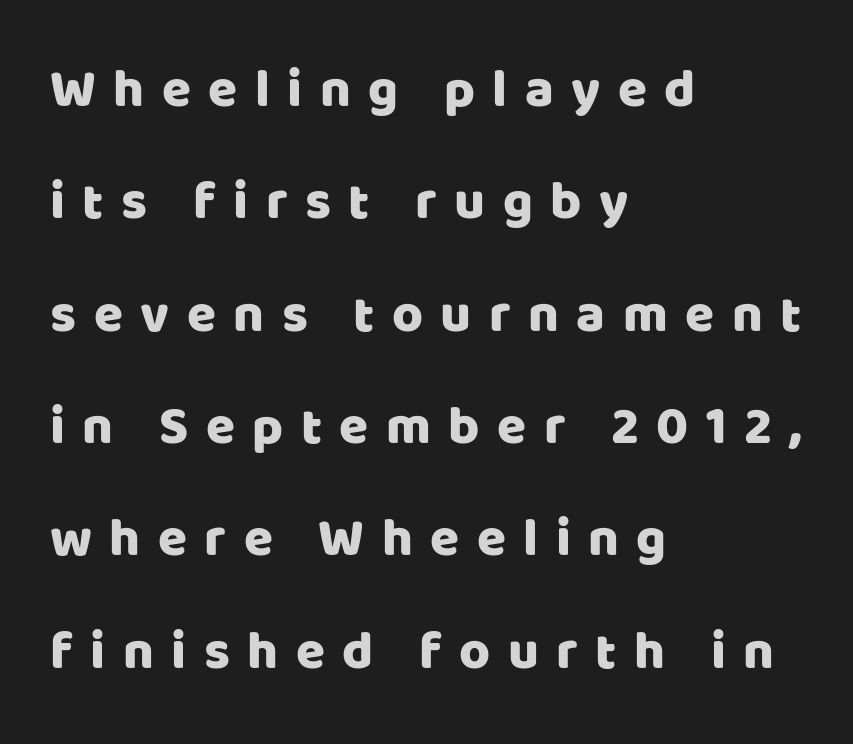
Q: Is the text italic (slanted)? A: No, it is upright.
Q: Is the typeface a serif or a sans-serif typeface? A: Sans-serif.
Q: Is the text underlined? A: No.
Q: How is the paragraph aligned? A: Left-aligned.
Q: Is the spacing between letters normal or unusually wide? A: Unusually wide.
Q: Is the spacing between lines tight, normal or loose? A: Loose.
Q: Width (condensed, normal, or wide)? A: Normal.
Q: Stroke contrast? A: Low.
Q: x-height? A: Large.
Q: Monospaced? A: No.
